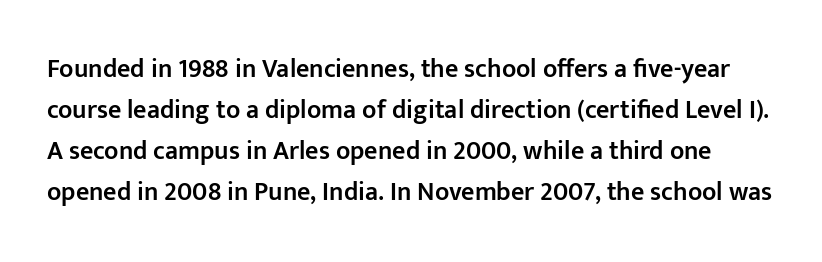
Compared with an ordinary text face, these strokes are moderately heavier — a semibold. Default kerning and tracking; the words read as compact shapes. Line spacing here is normal. The lettering holds an erect, upright posture throughout.
